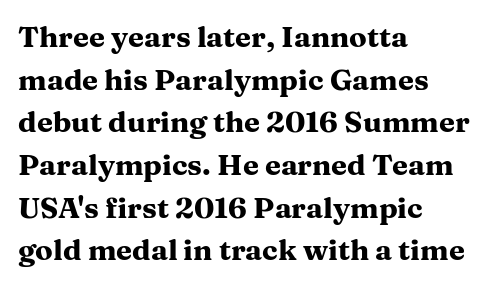
The image shows 29 px heavy, wide serif type, upright; set left-aligned, normal line spacing (1.47x), normal letter spacing, not underlined; medium stroke contrast and a medium x-height.
